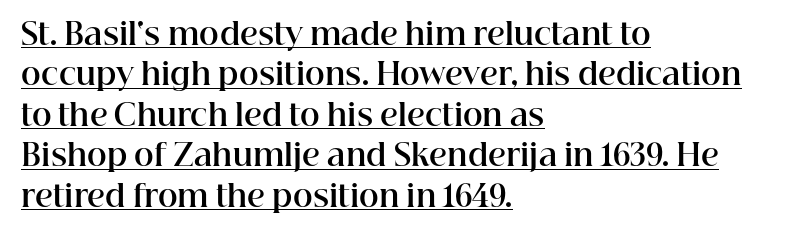
A serif font was chosen for this passage. Heavy, bold letterforms. If you drew a ruler down the left edge, every line would touch it. Line spacing here is normal. Does the lettering tilt? It doesn't — this is upright. These lines are rendered in a variable-pitch font.
